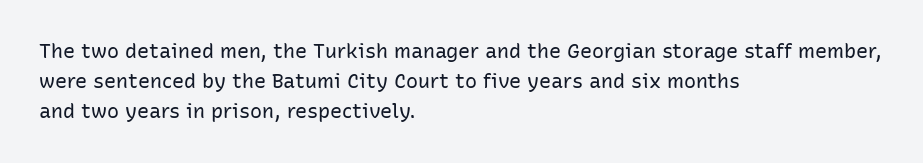
What stands out about the letter spacing? Nothing — it is the standard amount. The axis of the letterforms is exactly vertical. Check the space under the baseline: it is left empty. Evenly set lines give the paragraph a standard silhouette.
